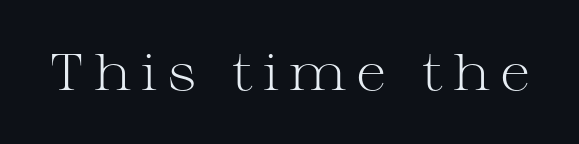
What kind of face is this? One with serifs. These lines are rendered in a variable-pitch font. The strip under each line holds only bare page. The typesetting does not lean heavy: it is not bold. If you drew a line through each stem, it would be perfectly vertical.
